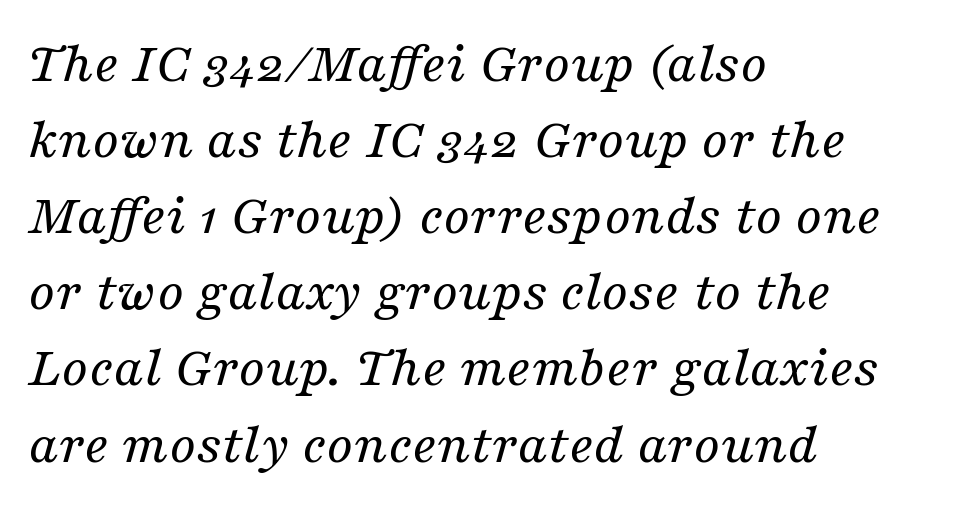
The image shows 59 px regular-weight serif type, italic (leaning right); set left-aligned, normal line spacing (1.29x), normal letter spacing, not underlined; medium stroke contrast and a medium x-height.
